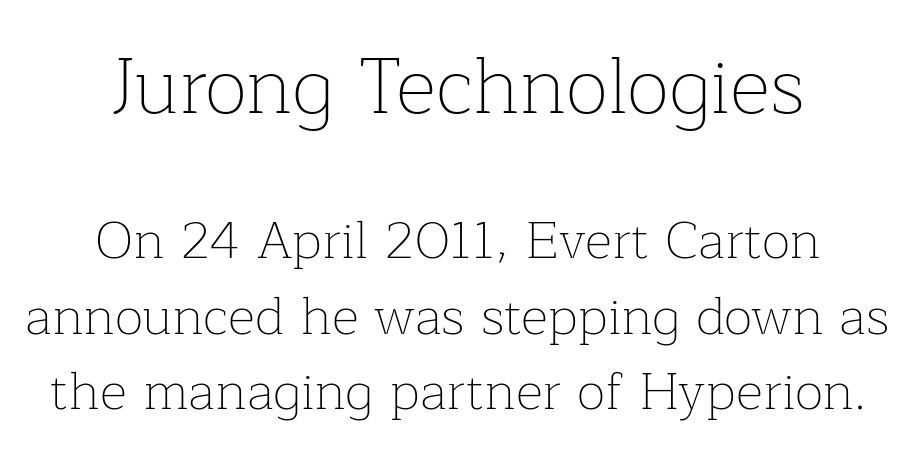
Q: Is the text bold? A: No.
Q: Is the text italic (slanted)? A: No, it is upright.
Q: Is the typeface a serif or a sans-serif typeface? A: Serif.
Q: Is the text underlined? A: No.
Q: How is the paragraph aligned? A: Centered.
Q: Is the spacing between letters normal or unusually wide? A: Normal.
Q: Is the spacing between lines tight, normal or loose? A: Normal.
Q: Which block of text is set in a larger size, the first (top) or the second (bottom)? A: The first (top) one.
Q: Width (condensed, normal, or wide)? A: Normal.
Q: Stroke contrast? A: Low.
Q: x-height? A: Medium.
Q: Monospaced? A: No.
